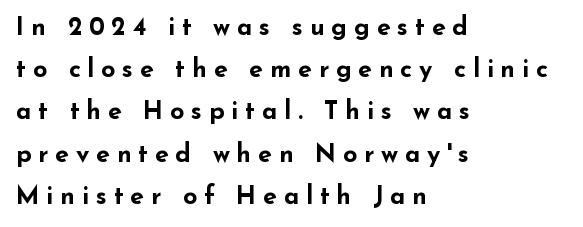
Q: Is the text bold? A: Yes.
Q: Is the text italic (slanted)? A: No, it is upright.
Q: Is the text underlined? A: No.
Q: How is the paragraph aligned? A: Left-aligned.
Q: Is the spacing between letters normal or unusually wide? A: Unusually wide.
Q: Is the spacing between lines tight, normal or loose? A: Normal.
